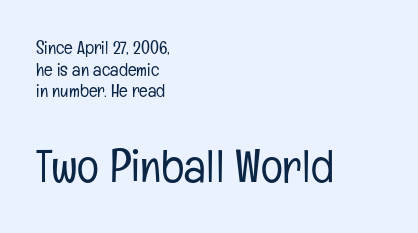
The image shows 46 px light, condensed sans-serif type, upright; set left-aligned, line spacing 1.2x, normal letter spacing, not underlined; the second (bottom) block is 2.56x larger; low stroke contrast and a medium x-height.
